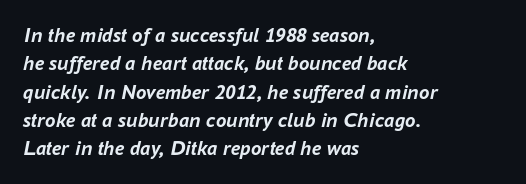
The image shows 21 px bold type, italic (leaning right); set left-aligned, normal line spacing (1.35x), normal letter spacing, not underlined.
